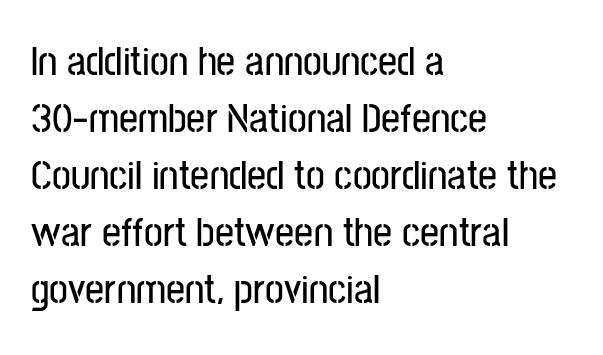
{"serif": "no", "italic": "no", "width": "condensed", "stroke_contrast": "low", "x_height": "medium", "monospaced": "no", "underline": "no", "align": "left", "line_spacing": "normal", "line_spacing_ratio": 1.36, "letter_spacing": "normal", "letter_spacing_em": 0.0, "glyph_px": 42}
